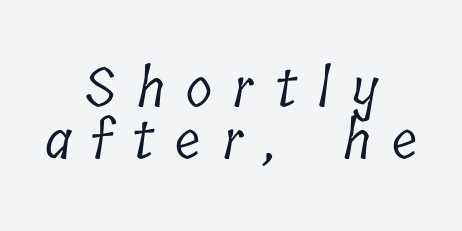
{"serif": "yes", "bold": "no", "weight": "light", "width": "condensed", "stroke_contrast": "low", "x_height": "medium", "monospaced": "no", "underline": "no", "align": "center", "line_spacing": "tight", "line_spacing_ratio": 0.97, "letter_spacing": "wide", "letter_spacing_em": 0.4, "glyph_px": 54}
